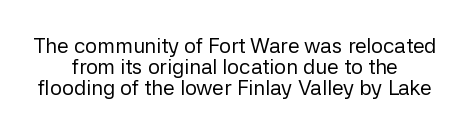
Weight: in the light-to-regular range. Designer's note — italics off, roman on. Summary of vertical rhythm: compact, with narrow interline spacing. The gaps between neighbouring characters are ordinary and unremarkable.
